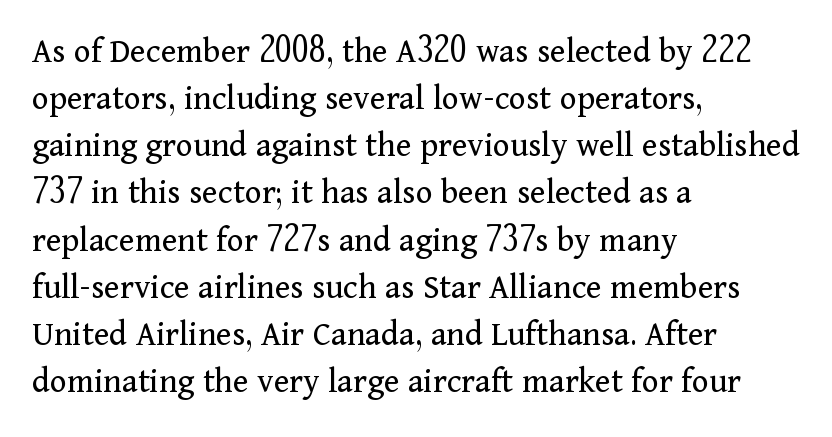
The image shows 36 px regular-weight serif type, upright; set left-aligned, normal line spacing (1.31x), normal letter spacing, not underlined; medium stroke contrast and a medium x-height.
